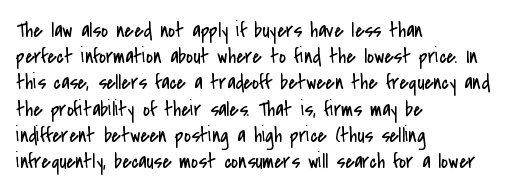
{"italic": "no", "bold": "no", "underline": "no", "align": "left", "line_spacing": "normal", "line_spacing_ratio": 1.25, "letter_spacing": "normal", "letter_spacing_em": 0.0, "glyph_px": 21}
